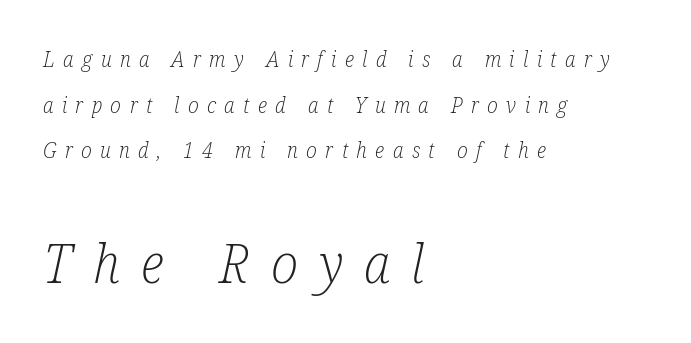
Nothing heavy about these letters — not bold at all. The rendering uses a large line-height, opening up the rows. Is the type slanted? Yes — the strokes lean at a clear angle. The paragraph has a hard left edge and a soft right edge.
